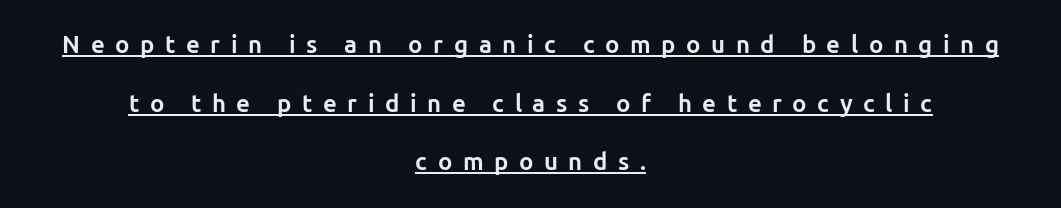
Q: Is the text bold? A: Yes.
Q: Is the text italic (slanted)? A: No, it is upright.
Q: Is the text underlined? A: Yes.
Q: How is the paragraph aligned? A: Centered.
Q: Is the spacing between letters normal or unusually wide? A: Unusually wide.
Q: Is the spacing between lines tight, normal or loose? A: Loose.
